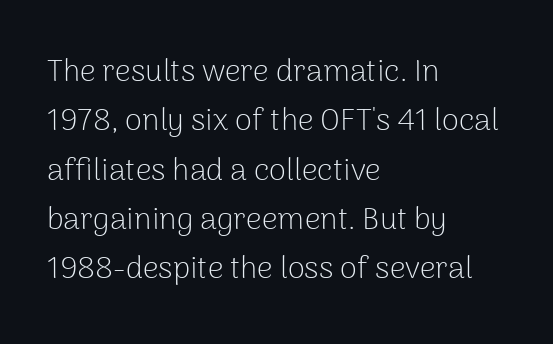
Tracking here is standard; glyphs follow each other at the usual distance. Unbolded letterforms with no extra heft. Serifs: no, the terminals of the letterforms are clean. Leading matches the norm, producing a regular column. This rendering uses left alignment, leaving the right contour irregular. Clear beneath every line of the passage.
